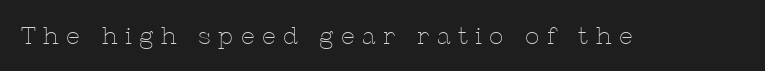
The image shows 24 px text type, upright; set unusually wide letter spacing (+0.31 em), not underlined.
